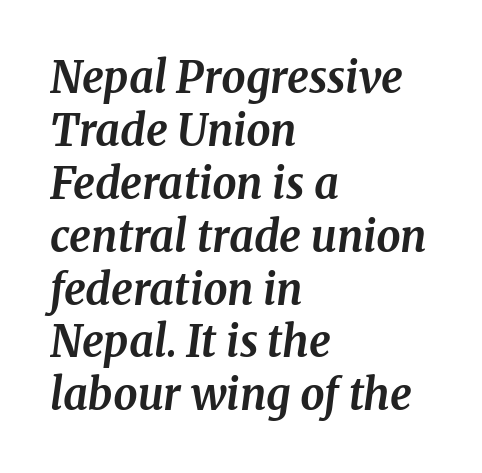
The image shows 43 px bold serif type, italic (leaning right); set left-aligned, line spacing 1.23x, normal letter spacing, not underlined; medium stroke contrast and a medium x-height.
